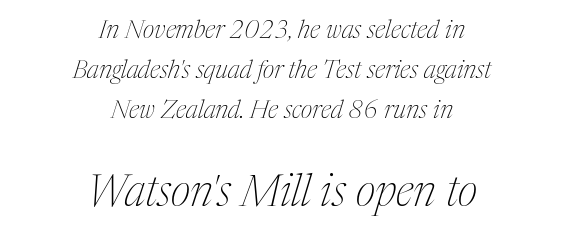
You can tell it's italic because the verticals aren't actually vertical. Letters have the restrained weight of plain body copy at most. This rendering employs a face with finishing strokes, i.e., a serif. You get the small type first, then a jump to larger type. Leading: standard.
